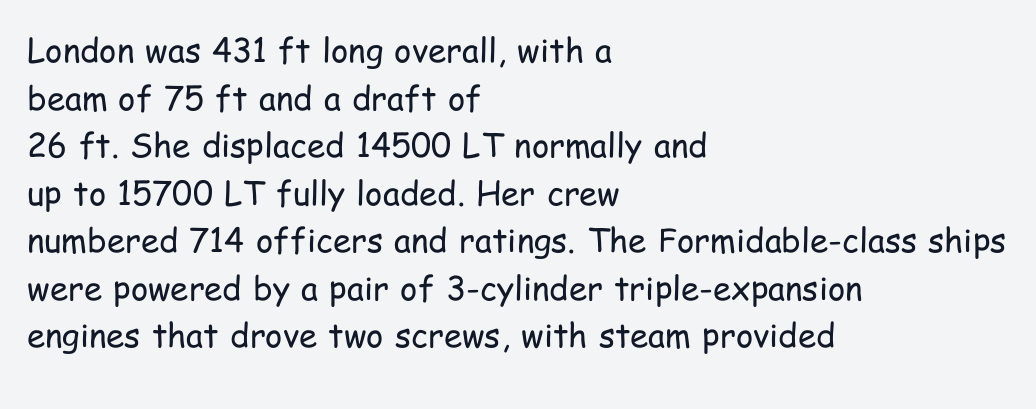
{"serif": "no", "italic": "no", "bold": "no", "weight": "regular", "width": "condensed", "stroke_contrast": "low", "x_height": "medium", "monospaced": "no", "underline": "no", "align": "left", "line_spacing": "normal", "line_spacing_ratio": 1.44, "letter_spacing": "normal", "letter_spacing_em": 0.0, "glyph_px": 33}
